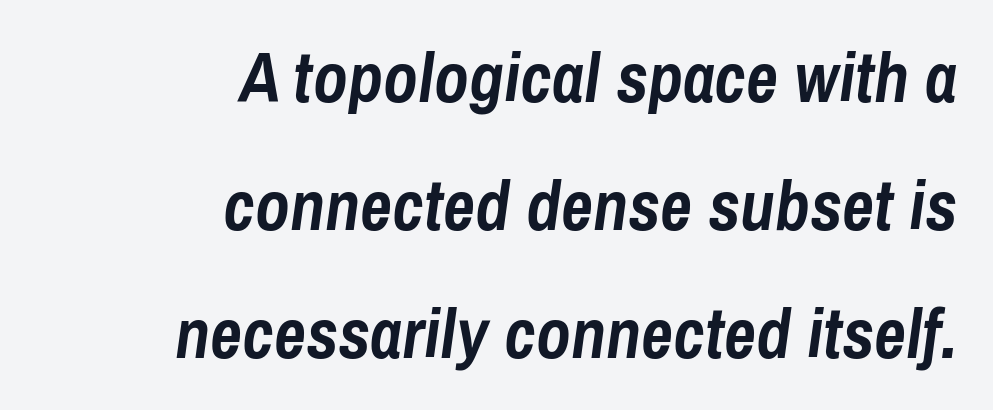
The image shows 70 px semibold, condensed type, italic (leaning right); set right-aligned, line spacing 1.83x, normal letter spacing, not underlined; low stroke contrast and a medium x-height.
